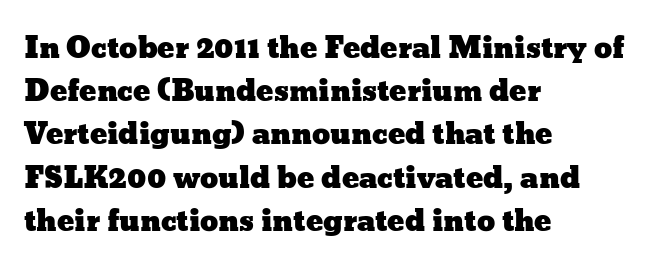
The image shows 29 px wide type, upright; set left-aligned, normal line spacing (1.49x), normal letter spacing, not underlined; low stroke contrast and a medium x-height.
